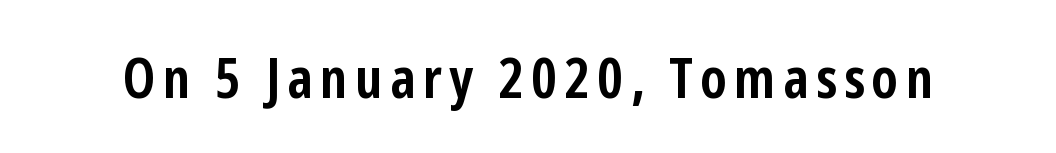
Q: Is the text bold? A: Yes.
Q: Is the text italic (slanted)? A: No, it is upright.
Q: Is the typeface a serif or a sans-serif typeface? A: Sans-serif.
Q: Is the text underlined? A: No.
Q: Width (condensed, normal, or wide)? A: Condensed.
Q: Stroke contrast? A: Low.
Q: x-height? A: Medium.
Q: Monospaced? A: No.
